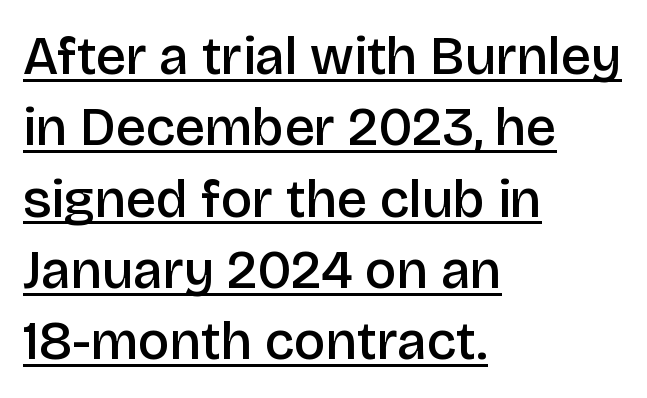
The image shows 54 px semibold sans-serif type, upright; set left-aligned, normal line spacing (1.32x), normal letter spacing, underlined; low stroke contrast and a large x-height.
